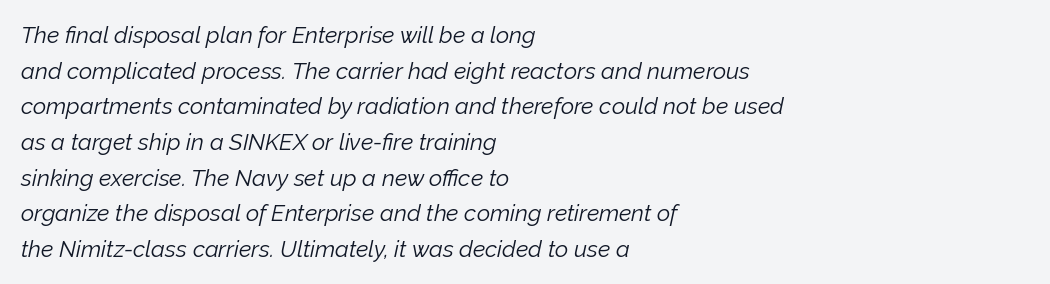
{"italic": "yes", "lean": "right", "slant_degrees": 12, "bold": "no", "underline": "no", "align": "left", "line_spacing": "normal", "line_spacing_ratio": 1.55, "letter_spacing": "normal", "letter_spacing_em": 0.0, "glyph_px": 23}
